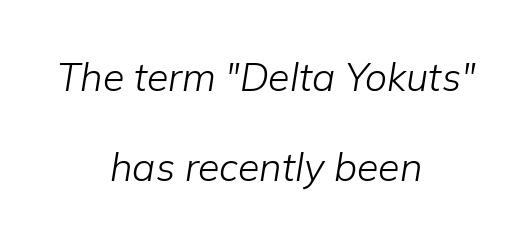
A typesetter would call this proportional, since set widths differ per character. Rows of type keep a wide berth in the vertical direction. Is the type heavy? It reads as light-to-regular instead. The foot of each line stays bare and open.
